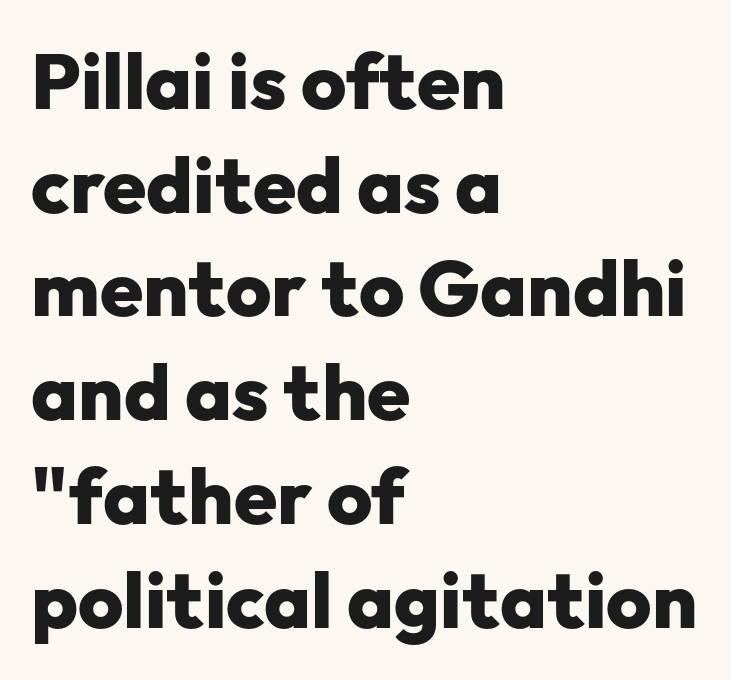
The image shows 78 px heavy sans-serif type, upright; set left-aligned, normal line spacing (1.33x), normal letter spacing, not underlined; low stroke contrast and a medium x-height.
